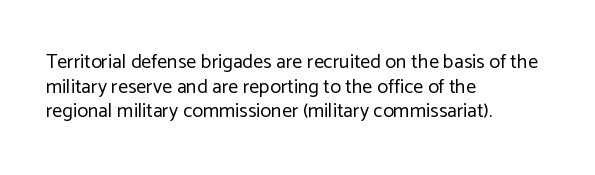
Q: Is the text bold? A: No.
Q: Is the text italic (slanted)? A: No, it is upright.
Q: Is the text underlined? A: No.
Q: How is the paragraph aligned? A: Left-aligned.
Q: Is the spacing between letters normal or unusually wide? A: Normal.
